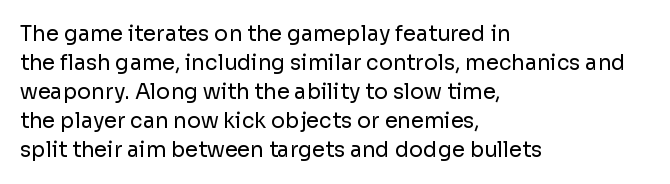
The image shows 21 px text type, upright; set left-aligned, normal line spacing (1.38x), normal letter spacing, not underlined.
